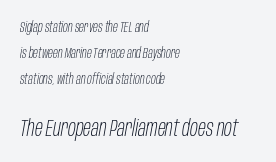
The face looks like a standard text weight, possibly lighter. Descenders are the only things crossing below the line. Observe the ordinary spacing: letters are neighbours, not strangers. Size contrast runs from small at the top to large at the bottom. In CSS terms this would be text-align: left.
